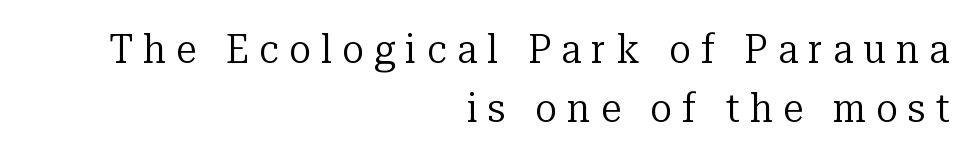
The image shows 41 px regular-weight serif type, upright; set right-aligned, normal line spacing (1.45x), unusually wide letter spacing (+0.25 em), not underlined; low stroke contrast and a medium x-height.
